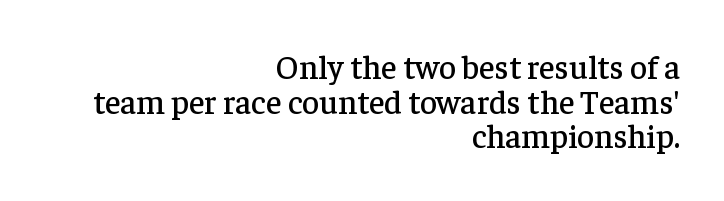
Q: Is the text italic (slanted)? A: No, it is upright.
Q: Is the typeface a serif or a sans-serif typeface? A: Serif.
Q: Is the text underlined? A: No.
Q: How is the paragraph aligned? A: Right-aligned.
Q: Is the spacing between letters normal or unusually wide? A: Normal.
Q: Is the spacing between lines tight, normal or loose? A: Tight.
Q: Width (condensed, normal, or wide)? A: Normal.
Q: Stroke contrast? A: Low.
Q: x-height? A: Medium.
Q: Monospaced? A: No.
